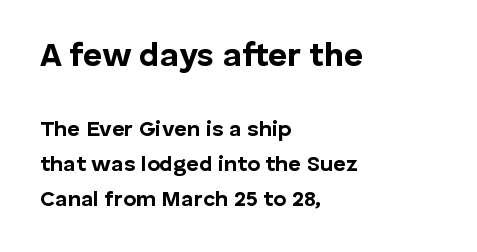
{"serif": "no", "italic": "no", "bold": "yes", "weight": "bold", "width": "normal", "stroke_contrast": "low", "x_height": "medium", "monospaced": "no", "underline": "no", "align": "left", "line_spacing": "normal", "line_spacing_ratio": 1.59, "letter_spacing": "normal", "letter_spacing_em": 0.0, "larger_block": "first", "size_ratio": 1.5, "glyph_px": 33}
